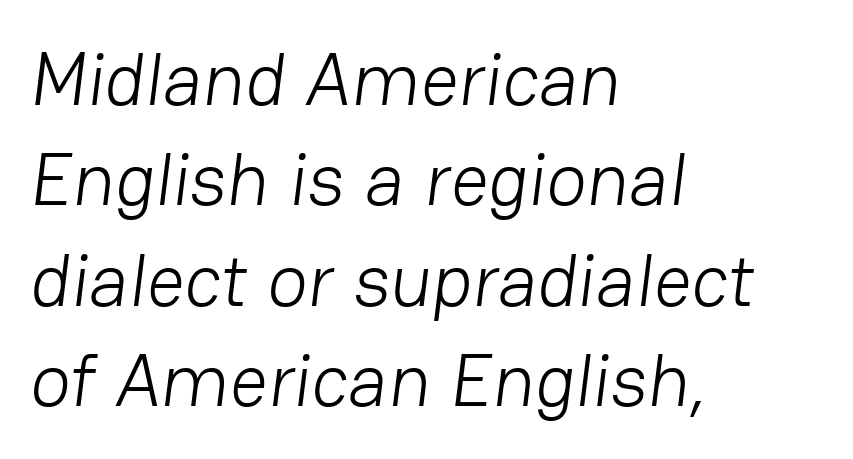
{"serif": "no", "bold": "no", "weight": "light", "width": "normal", "stroke_contrast": "low", "x_height": "medium", "monospaced": "no", "underline": "no", "align": "left", "line_spacing": "normal", "line_spacing_ratio": 1.34, "letter_spacing": "normal", "letter_spacing_em": 0.0, "glyph_px": 75}
